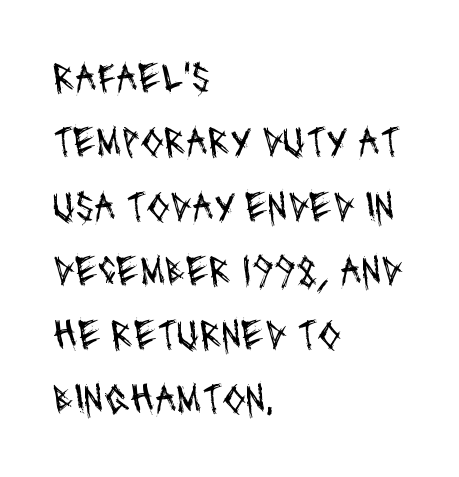
Plain, unruled lines of type. The letters advance in unequal steps, a hallmark of proportional type. The letterforms sit shoulder to shoulder at normal distance. Is the stroke heavy? The answer is a plain regular-or-lighter.
